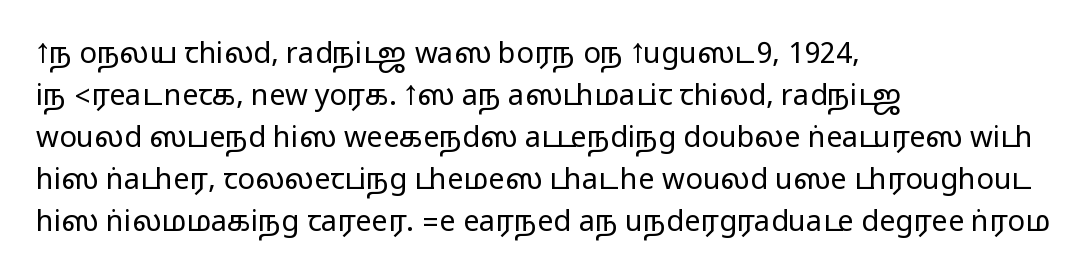
The image shows 29 px wide sans-serif type, upright; set left-aligned, normal line spacing (1.45x), normal letter spacing, not underlined; medium stroke contrast.
